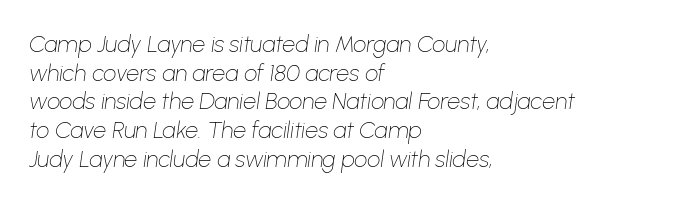
The image shows 23 px text type, italic (leaning right); set left-aligned, normal line spacing (1.25x), normal letter spacing, not underlined.
